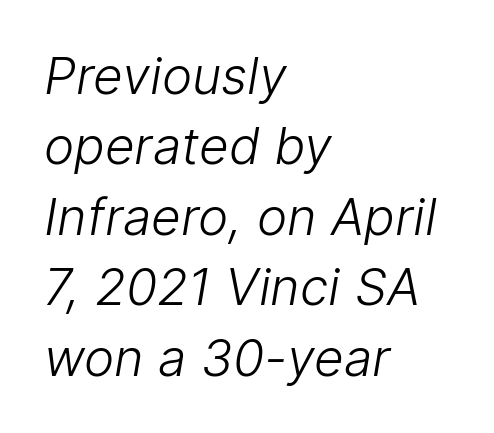
{"serif": "no", "bold": "no", "weight": "light", "width": "normal", "stroke_contrast": "low", "x_height": "medium", "monospaced": "no", "underline": "no", "align": "left", "line_spacing": "normal", "line_spacing_ratio": 1.38, "letter_spacing": "normal", "letter_spacing_em": 0.0, "glyph_px": 51}
